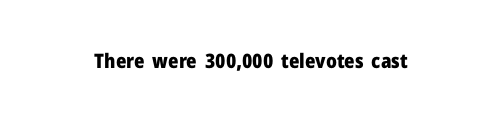
Q: Is the text bold? A: Yes.
Q: Is the text italic (slanted)? A: No, it is upright.
Q: Is the text underlined? A: No.
Q: Is the spacing between letters normal or unusually wide? A: Normal.
